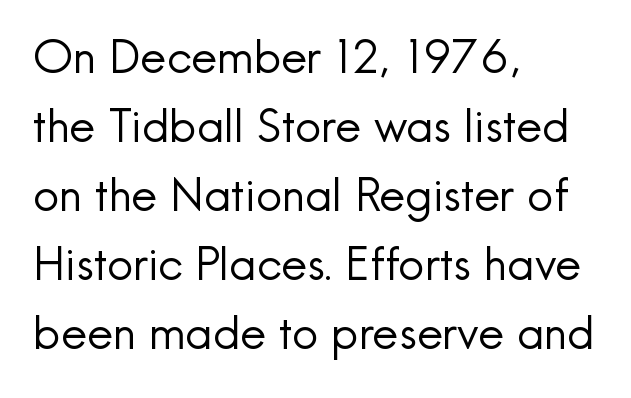
Q: Is the text bold? A: No.
Q: Is the text italic (slanted)? A: No, it is upright.
Q: Is the typeface a serif or a sans-serif typeface? A: Sans-serif.
Q: Is the text underlined? A: No.
Q: How is the paragraph aligned? A: Left-aligned.
Q: Is the spacing between letters normal or unusually wide? A: Normal.
Q: Is the spacing between lines tight, normal or loose? A: Normal.
Q: Width (condensed, normal, or wide)? A: Normal.
Q: x-height? A: Small.
Q: Monospaced? A: No.
